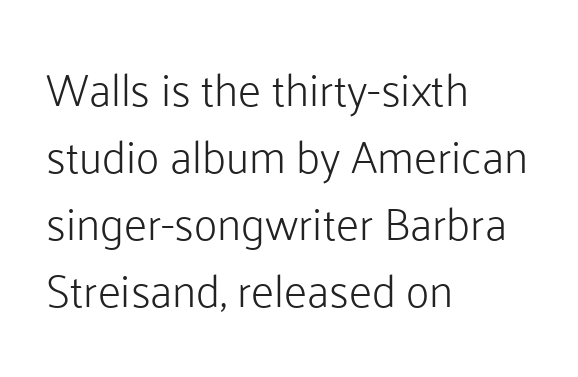
{"serif": "no", "italic": "no", "bold": "no", "weight": "light", "width": "normal", "stroke_contrast": "low", "x_height": "medium", "monospaced": "no", "underline": "no", "align": "left", "line_spacing": "normal", "line_spacing_ratio": 1.49, "letter_spacing": "normal", "letter_spacing_em": 0.0, "glyph_px": 45}
